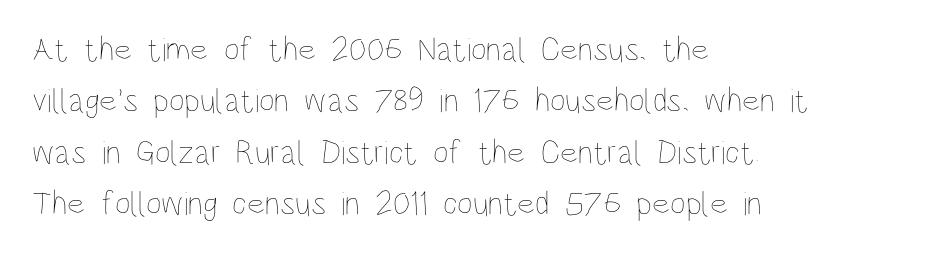
No chunkiness to these letters — they're not bold. The text block is weighted toward the left margin, trailing off unevenly rightward. Lines of text with bare space underneath. Horizontal bands of white between lines are of average thickness. Notice how the stems are strictly vertical — no italics here.
